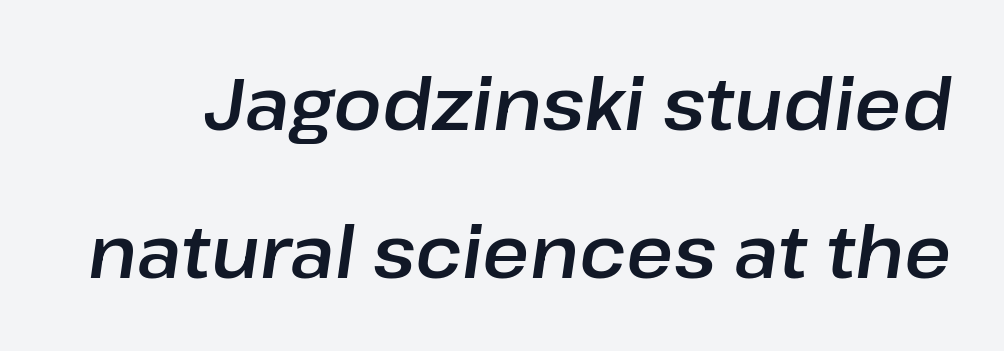
The image shows 72 px text type, italic (leaning right); set loose line spacing (2.05x), normal letter spacing, not underlined; low stroke contrast and a medium x-height.
